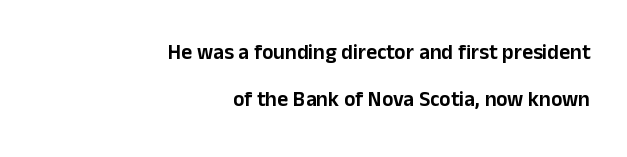
Q: Is the text italic (slanted)? A: No, it is upright.
Q: Is the text underlined? A: No.
Q: How is the paragraph aligned? A: Right-aligned.
Q: Is the spacing between letters normal or unusually wide? A: Normal.
Q: Is the spacing between lines tight, normal or loose? A: Loose.
